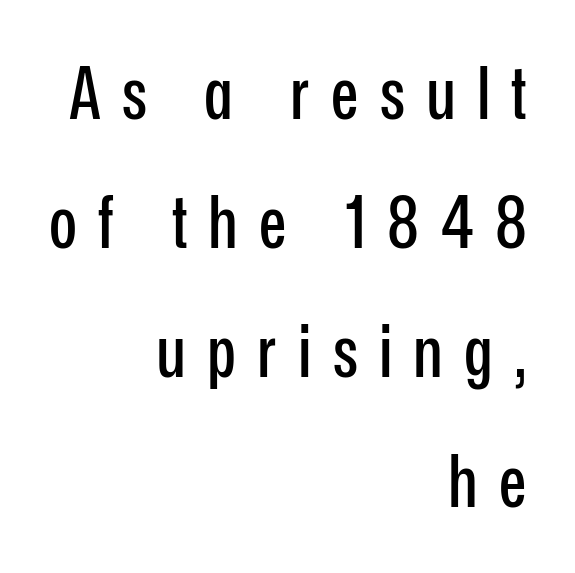
Q: Is the text italic (slanted)? A: No, it is upright.
Q: Is the typeface a serif or a sans-serif typeface? A: Sans-serif.
Q: Is the text underlined? A: No.
Q: How is the paragraph aligned? A: Right-aligned.
Q: Is the spacing between letters normal or unusually wide? A: Unusually wide.
Q: Width (condensed, normal, or wide)? A: Condensed.
Q: Stroke contrast? A: Low.
Q: x-height? A: Medium.
Q: Monospaced? A: No.
